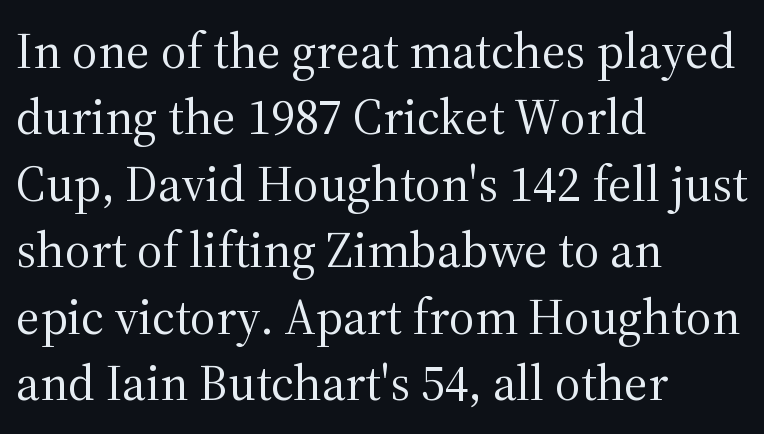
{"serif": "yes", "italic": "no", "bold": "no", "weight": "regular", "width": "normal", "stroke_contrast": "medium", "x_height": "medium", "monospaced": "no", "underline": "no", "align": "left", "line_spacing": "normal", "line_spacing_ratio": 1.33, "letter_spacing": "normal", "letter_spacing_em": 0.0, "glyph_px": 50}
